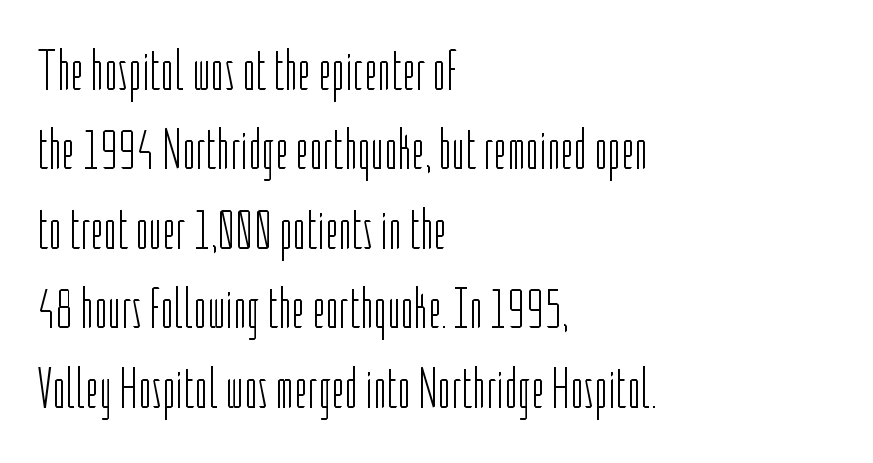
The image shows 58 px light, condensed sans-serif type, upright; set left-aligned, normal line spacing (1.37x), normal letter spacing, not underlined; low stroke contrast and a medium x-height.
